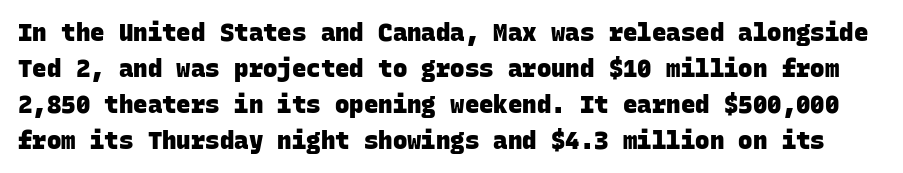
The space beneath each line is pristine and unruled. Between one letter and the next there's only the usual sliver of space. The block of text has a typical density, with ordinary space between rows. Is the type bold? Yes — the strokes are clearly thick and heavy.
